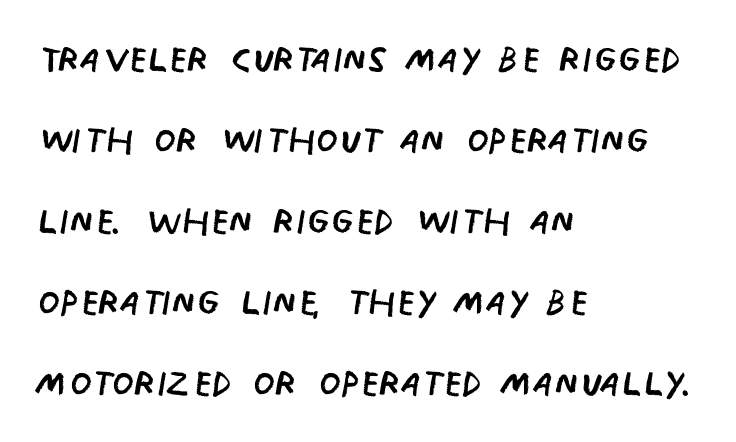
{"serif": "no", "bold": "no", "weight": "regular", "width": "condensed", "stroke_contrast": "low", "x_height": "large", "monospaced": "no", "underline": "no", "align": "left", "line_spacing": "normal", "line_spacing_ratio": 1.62, "letter_spacing": "normal", "letter_spacing_em": 0.0, "glyph_px": 50}
